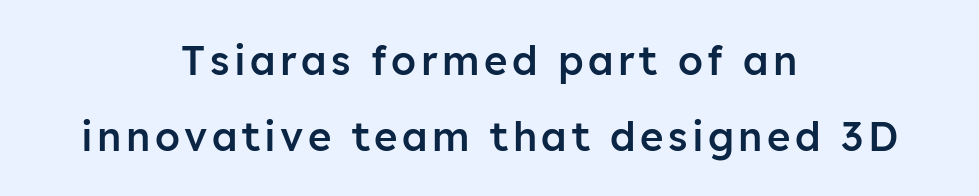
The specimen reads as upright at a glance. Think of a printed novel: that variable character pitch is what you see here. The paragraph has two soft edges and a firm central axis. Nope, no serifs anywhere on these letters. These words are printed semibold, heavier than regular yet not bold. The area under the type is left untouched.
